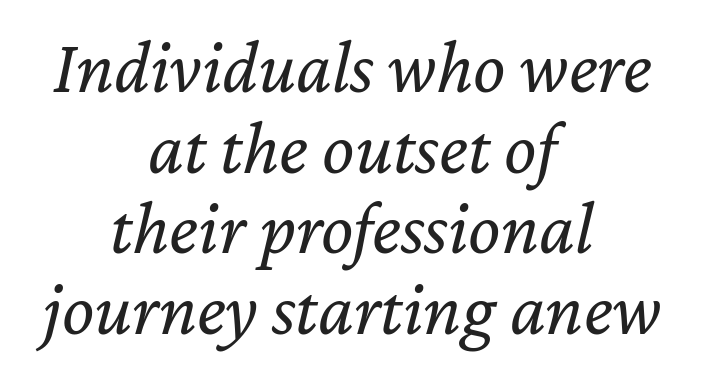
The image shows 76 px regular-weight type, italic (leaning right); set centered, tight line spacing (1.06x), normal letter spacing, not underlined; low stroke contrast and a medium x-height.
